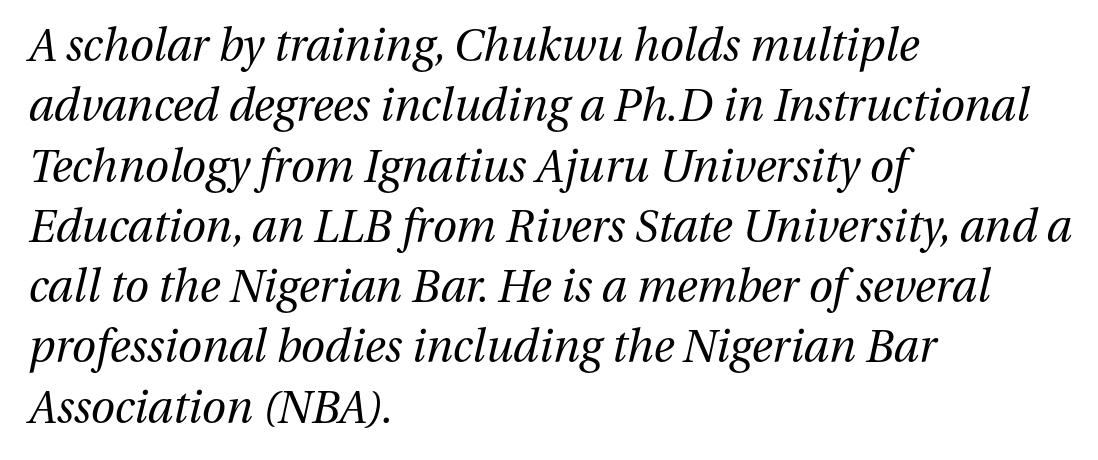
Q: Is the text bold? A: No.
Q: Is the text italic (slanted)? A: Yes, it leans right by about 13 degrees.
Q: Is the text underlined? A: No.
Q: How is the paragraph aligned? A: Left-aligned.
Q: Is the spacing between letters normal or unusually wide? A: Normal.
Q: Is the spacing between lines tight, normal or loose? A: Normal.
Q: Width (condensed, normal, or wide)? A: Normal.
Q: Stroke contrast? A: Medium.
Q: x-height? A: Medium.
Q: Monospaced? A: No.
